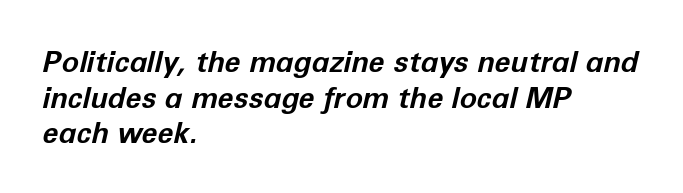
{"italic": "yes", "lean": "right", "slant_degrees": 12, "bold": "yes", "weight": "bold", "width": "normal", "stroke_contrast": "low", "x_height": "medium", "monospaced": "no", "underline": "no", "align": "left", "line_spacing_ratio": 1.23, "letter_spacing": "normal", "letter_spacing_em": 0.0, "glyph_px": 29}
